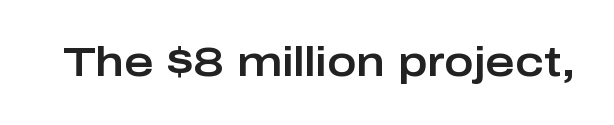
Q: Is the text italic (slanted)? A: No, it is upright.
Q: Is the typeface a serif or a sans-serif typeface? A: Sans-serif.
Q: Is the text underlined? A: No.
Q: Is the spacing between letters normal or unusually wide? A: Normal.
Q: Width (condensed, normal, or wide)? A: Wide.
Q: Stroke contrast? A: Low.
Q: x-height? A: Medium.
Q: Monospaced? A: No.
